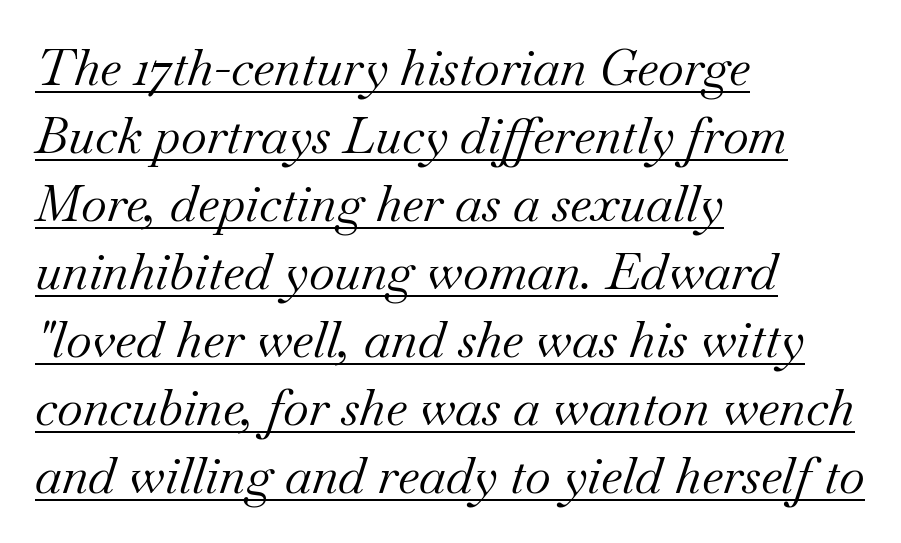
The image shows 50 px regular-weight serif type, italic (leaning right); set left-aligned, normal line spacing (1.36x), normal letter spacing, underlined; medium stroke contrast and a small x-height.
